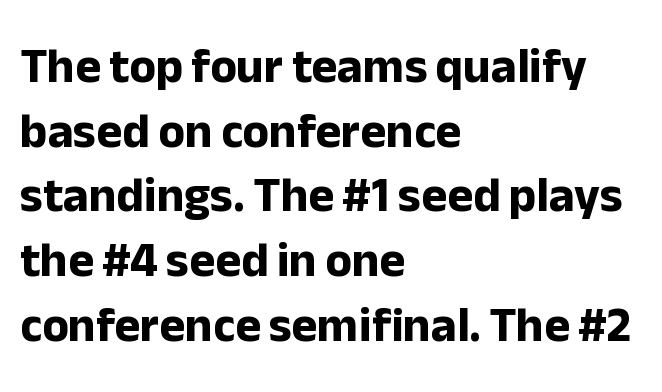
Q: Is the text bold? A: Yes.
Q: Is the text italic (slanted)? A: No, it is upright.
Q: Is the typeface a serif or a sans-serif typeface? A: Sans-serif.
Q: Is the text underlined? A: No.
Q: How is the paragraph aligned? A: Left-aligned.
Q: Is the spacing between letters normal or unusually wide? A: Normal.
Q: Is the spacing between lines tight, normal or loose? A: Normal.
Q: Width (condensed, normal, or wide)? A: Normal.
Q: Stroke contrast? A: Low.
Q: x-height? A: Medium.
Q: Monospaced? A: No.
